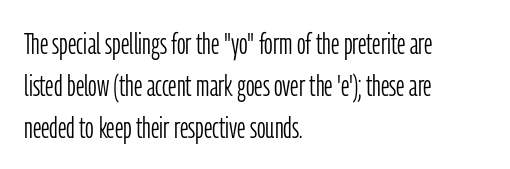
Spacing between characters is what you'd get straight out of the box. Think of a printed novel: that variable character pitch is what you see here. Quick note: not italic, upright. A classic flush-left, rag-right setting is used for this passage. Are there feet on the stems? There aren't — it's a sans.
